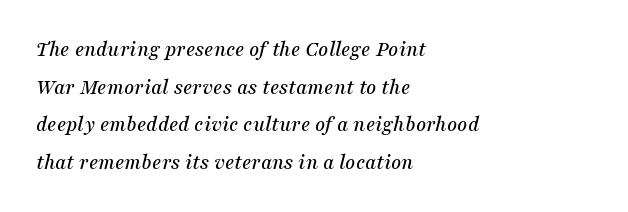
Alignment: flush left. The gaps between neighbouring characters are ordinary and unremarkable. Anything drawn beneath the words? Only blank space. Compared with ordinary roman type, these characters are visibly tilted.
